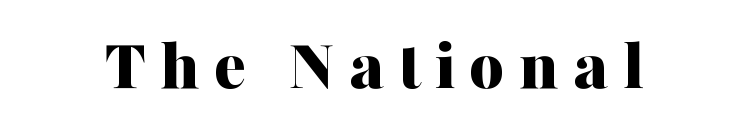
The image shows 75 px bold serif type, upright; set not underlined; medium stroke contrast and a medium x-height.
